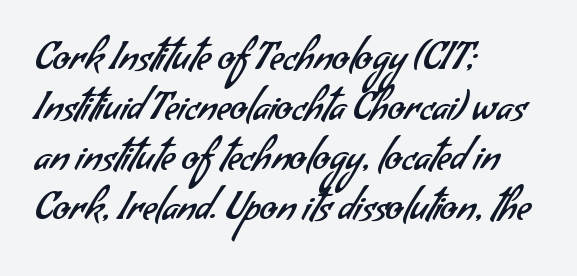
The image shows 39 px regular-weight sans-serif type; set left-aligned, normal line spacing (1.28x), normal letter spacing, not underlined; low stroke contrast and a small x-height.
